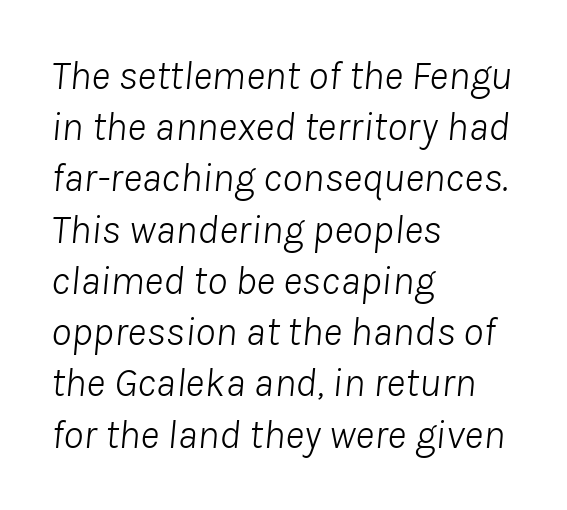
Quick note: underline off. The face used here has a pronounced slope to its letters. These lines keep a tight, regular rhythm from letter to letter. Left-aligned paragraph, ragged on the right. These glyphs show unthickened strokes, regular width or finer.
